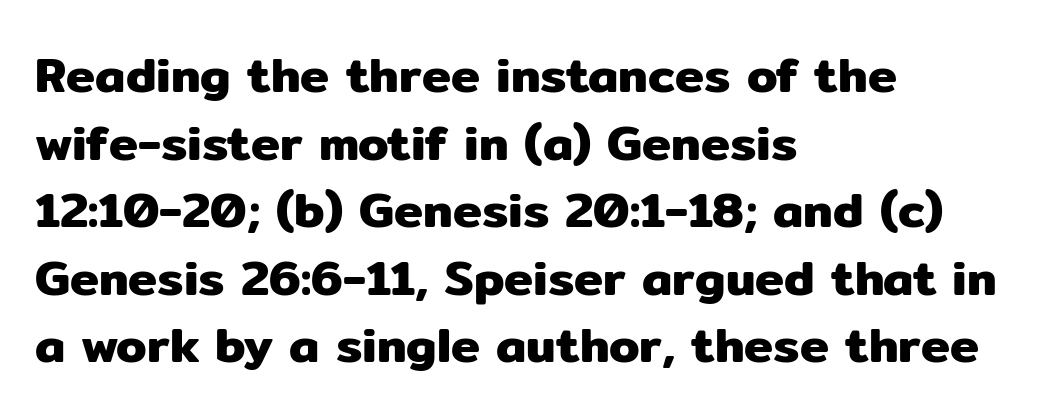
{"serif": "no", "italic": "no", "width": "normal", "stroke_contrast": "low", "x_height": "medium", "monospaced": "no", "underline": "no", "align": "left", "line_spacing": "normal", "line_spacing_ratio": 1.38, "letter_spacing": "normal", "letter_spacing_em": 0.0, "glyph_px": 49}
